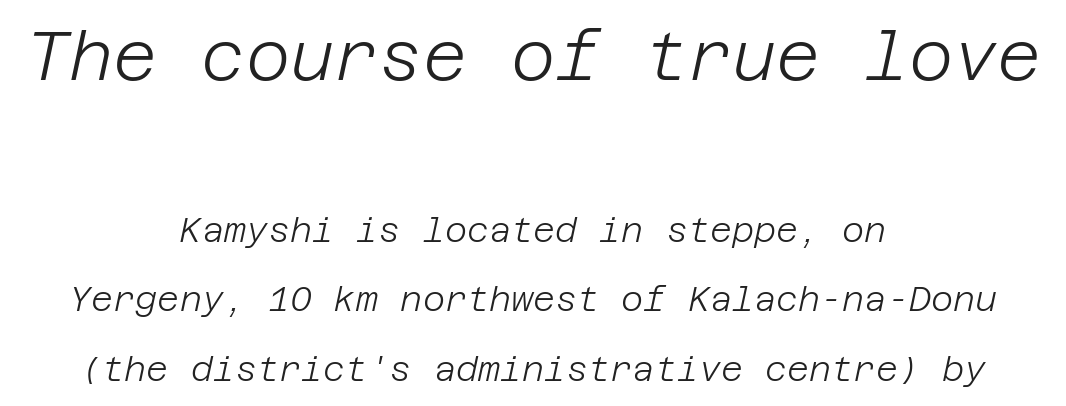
Bare-footed words on every line. This sample trades compactness for vertical openness between lines. Slant detected: the letters are inclined. The strokes are not fattened; the text isn't bold. The more generous point size was reserved for the upper chunk.
